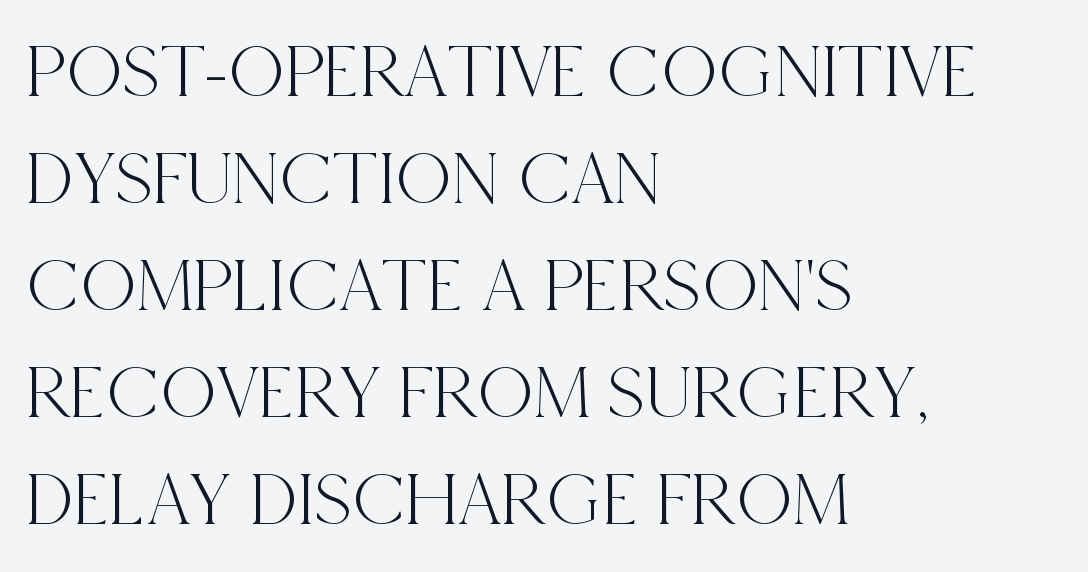
Caption: multi-line text, flush left, ragged right. A typesetter would call this leading conventional body-copy spacing. Rule under the text: the space is simply empty. Is this a sans? No — the strokes have serifs.
